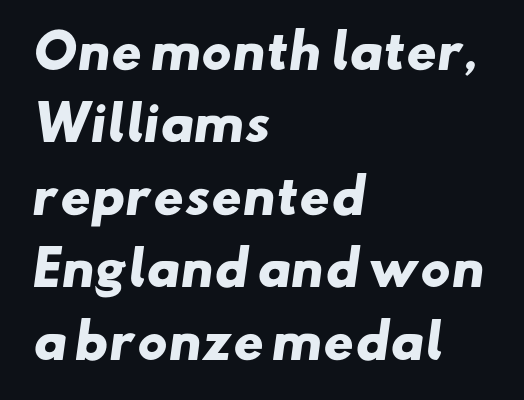
The letters sit at their default tracking, neither squeezed nor spread. Quick note: underline off. The compositor pushed each line to the left boundary. Interline gaps are of average width in this sample.
